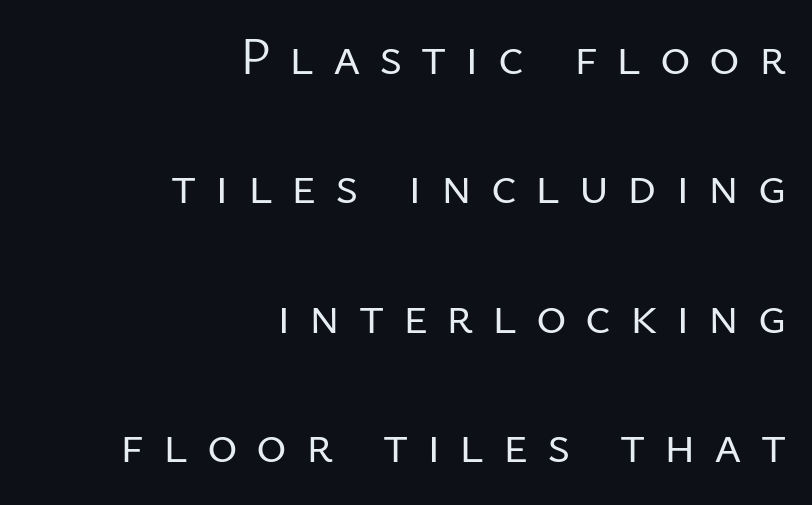
{"serif": "no", "italic": "no", "bold": "no", "weight": "regular", "width": "normal", "stroke_contrast": "low", "x_height": "medium", "monospaced": "no", "underline": "no", "align": "right", "line_spacing": "loose", "line_spacing_ratio": 2.49, "letter_spacing": "wide", "letter_spacing_em": 0.36, "glyph_px": 52}
